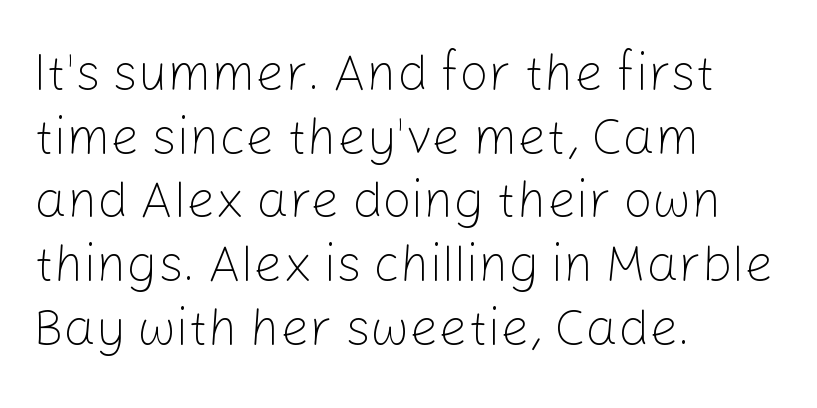
The passage shown is not underscored anywhere. These lines stack with their left ends in a neat column. These glyphs show unthickened strokes, regular width or finer. A sans-serif font was chosen for this passage. Rows of type keep a routine distance in the vertical direction.
